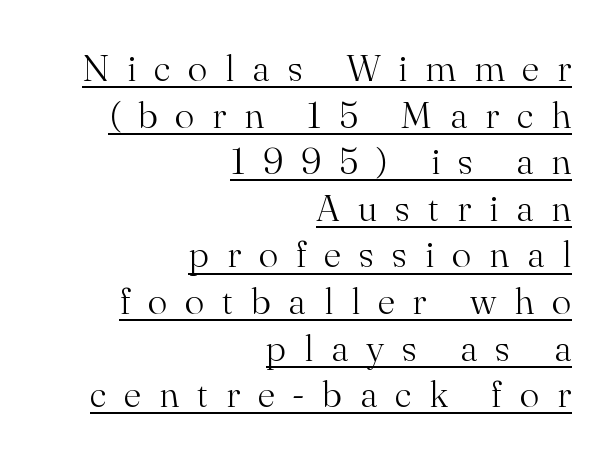
The image shows 37 px light serif type, upright; set right-aligned, normal line spacing (1.26x), unusually wide letter spacing (+0.48 em), underlined; medium stroke contrast and a small x-height.
